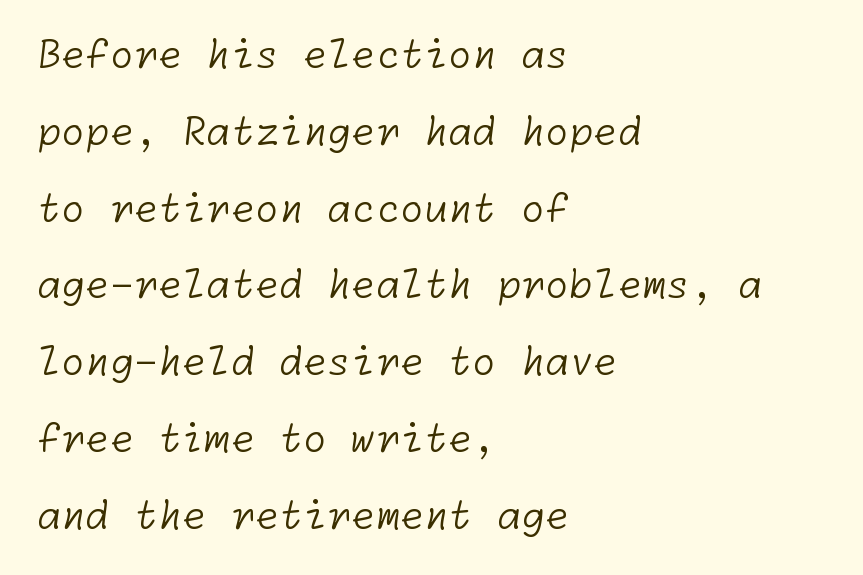
Q: Is the text bold? A: No.
Q: Is the typeface a serif or a sans-serif typeface? A: Sans-serif.
Q: Is the text underlined? A: No.
Q: How is the paragraph aligned? A: Left-aligned.
Q: Is the spacing between letters normal or unusually wide? A: Normal.
Q: Is the spacing between lines tight, normal or loose? A: Loose.
Q: Width (condensed, normal, or wide)? A: Normal.
Q: Stroke contrast? A: Low.
Q: x-height? A: Medium.
